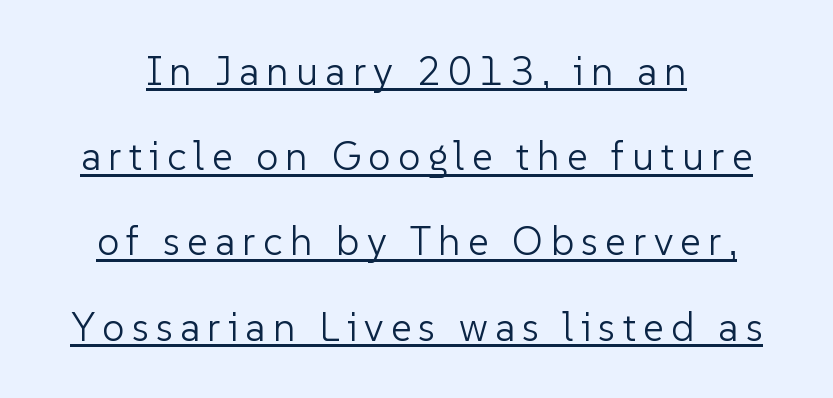
The image shows 40 px light sans-serif type, upright; set loose line spacing (2.13x), underlined; low stroke contrast and a medium x-height.
